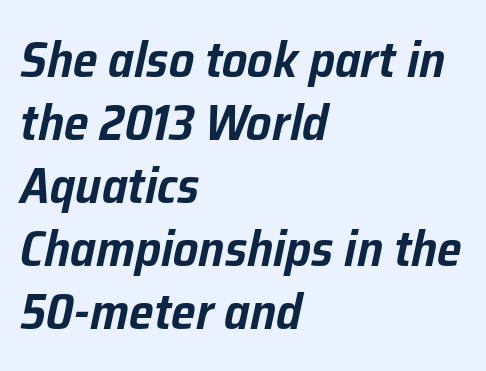
{"italic": "yes", "lean": "right", "slant_degrees": 12, "width": "normal", "stroke_contrast": "low", "x_height": "medium", "monospaced": "no", "underline": "no", "align": "left", "line_spacing": "normal", "line_spacing_ratio": 1.26, "letter_spacing": "normal", "letter_spacing_em": 0.0, "glyph_px": 50}
